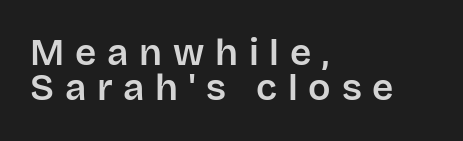
The image shows 37 px sans-serif type, upright; set left-aligned, tight line spacing (0.95x), unusually wide letter spacing (+0.29 em), not underlined; low stroke contrast and a large x-height.
